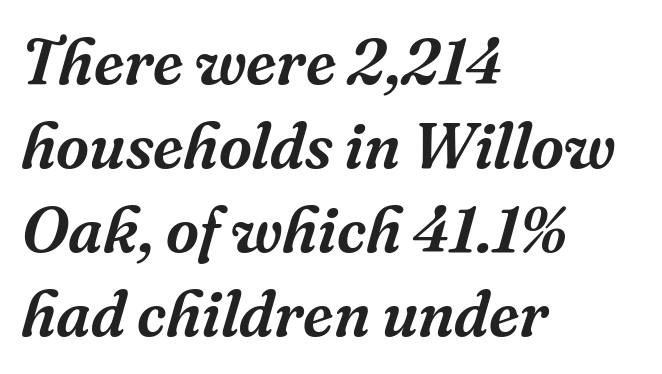
Q: Is the text italic (slanted)? A: Yes, it leans right by about 16 degrees.
Q: Is the typeface a serif or a sans-serif typeface? A: Serif.
Q: Is the text underlined? A: No.
Q: How is the paragraph aligned? A: Left-aligned.
Q: Is the spacing between letters normal or unusually wide? A: Normal.
Q: Is the spacing between lines tight, normal or loose? A: Normal.
Q: Width (condensed, normal, or wide)? A: Normal.
Q: Stroke contrast? A: Medium.
Q: x-height? A: Medium.
Q: Monospaced? A: No.
